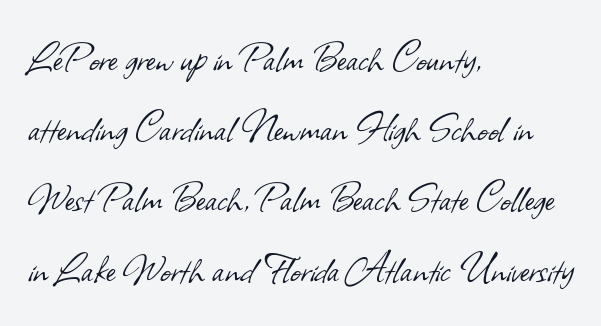
The image shows 45 px light sans-serif type; set left-aligned, normal line spacing (1.56x), normal letter spacing, not underlined; low stroke contrast and a small x-height.
